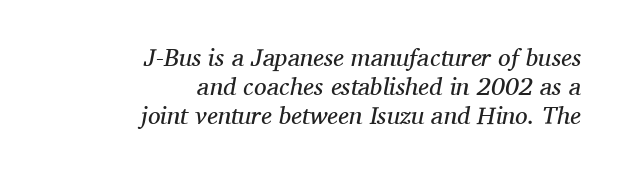
Looking at the ascenders, they clearly lean. The face looks like a standard text weight, possibly lighter. A student would call this right alignment; a typographer would say flush right, rag left. Caption: standard tracking, unaltered. Descenders are the only things crossing below the line.
